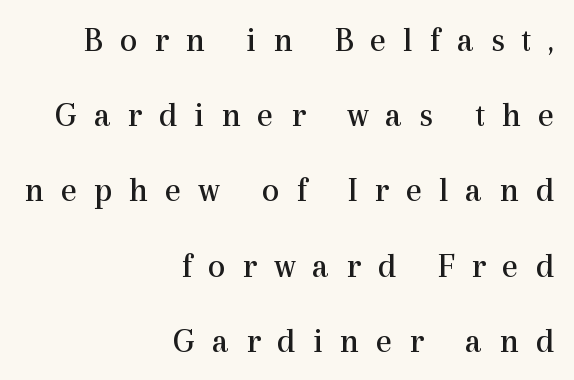
The face used here is proportionally spaced, like ordinary book or web type. You could only call the tracking loose — the letters float apart. Casual observation: everything's shoved over to the right. This rendering features lettering with no underline. Honestly, the rows look like they've been pulled way apart. The font's upright variant was chosen for this text.
